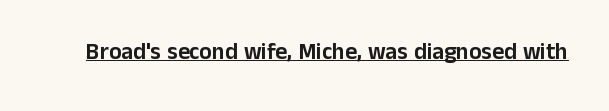
The image shows 23 px text type, upright; set normal letter spacing, underlined.
